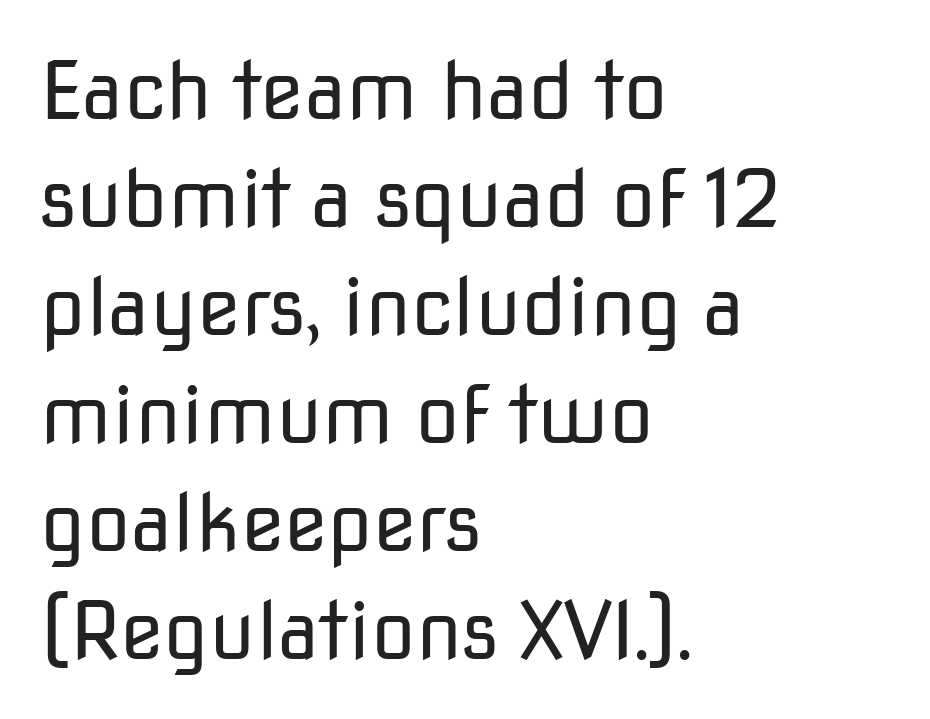
Q: Is the text bold? A: No.
Q: Is the text italic (slanted)? A: No, it is upright.
Q: Is the typeface a serif or a sans-serif typeface? A: Sans-serif.
Q: Is the text underlined? A: No.
Q: How is the paragraph aligned? A: Left-aligned.
Q: Is the spacing between letters normal or unusually wide? A: Normal.
Q: Is the spacing between lines tight, normal or loose? A: Normal.
Q: Width (condensed, normal, or wide)? A: Normal.
Q: Stroke contrast? A: Low.
Q: x-height? A: Medium.
Q: Monospaced? A: No.
